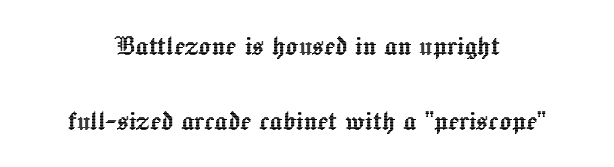
If you measured baseline to baseline, you'd find a long distance. Here the glyphs are tracked normally, forming tight word shapes. A typesetter would mark this as roman, not italic. Character widths vary here, with narrow letters taking less room than wide ones. If you folded the block vertically in half, each line would mirror itself in length.
